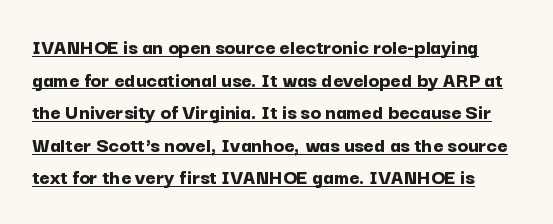
{"italic": "no", "bold": "yes", "underline": "yes", "line_spacing": "normal", "line_spacing_ratio": 1.48, "letter_spacing": "normal", "letter_spacing_em": 0.0, "glyph_px": 22}
